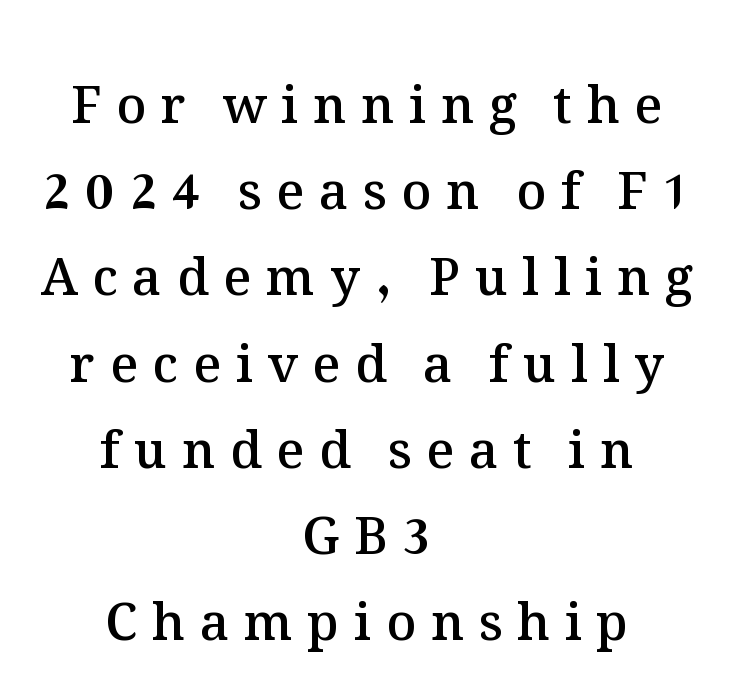
The image shows 51 px semibold type, upright; set centered, normal line spacing (1.69x), unusually wide letter spacing (+0.29 em), not underlined; medium stroke contrast and a medium x-height.
